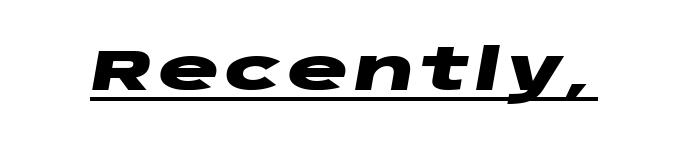
The image shows 57 px heavy, wide type, italic (leaning right); set underlined; low stroke contrast and a large x-height.
